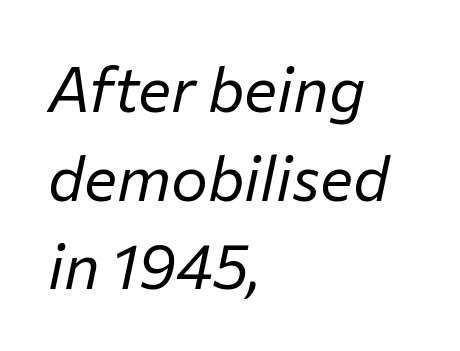
Q: Is the text bold? A: No.
Q: Is the text italic (slanted)? A: Yes, it leans right by about 12 degrees.
Q: Is the text underlined? A: No.
Q: How is the paragraph aligned? A: Left-aligned.
Q: Is the spacing between letters normal or unusually wide? A: Normal.
Q: Is the spacing between lines tight, normal or loose? A: Normal.
Q: Width (condensed, normal, or wide)? A: Normal.
Q: Stroke contrast? A: Low.
Q: x-height? A: Medium.
Q: Monospaced? A: No.
